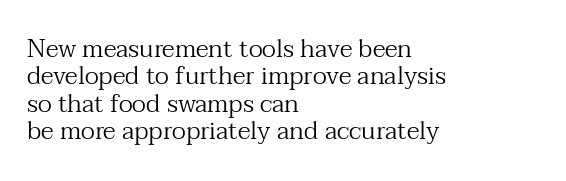
This rendering uses left alignment, leaving the right contour irregular. The letters stand straight up with perfectly vertical stems. Nothing heavy about these letters — not bold at all. Regarding leading, the lines here are crowded together. Default kerning and tracking; the words read as compact shapes.
